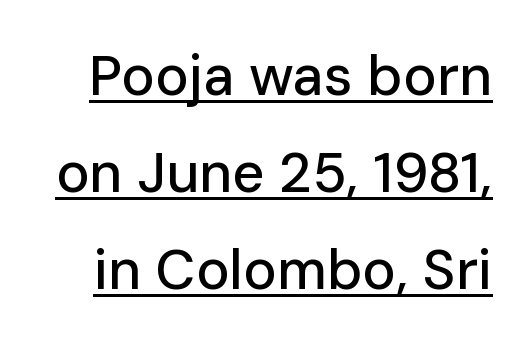
Q: Is the text italic (slanted)? A: No, it is upright.
Q: Is the typeface a serif or a sans-serif typeface? A: Sans-serif.
Q: Is the text underlined? A: Yes.
Q: Is the spacing between letters normal or unusually wide? A: Normal.
Q: Width (condensed, normal, or wide)? A: Normal.
Q: Stroke contrast? A: Low.
Q: x-height? A: Medium.
Q: Monospaced? A: No.
